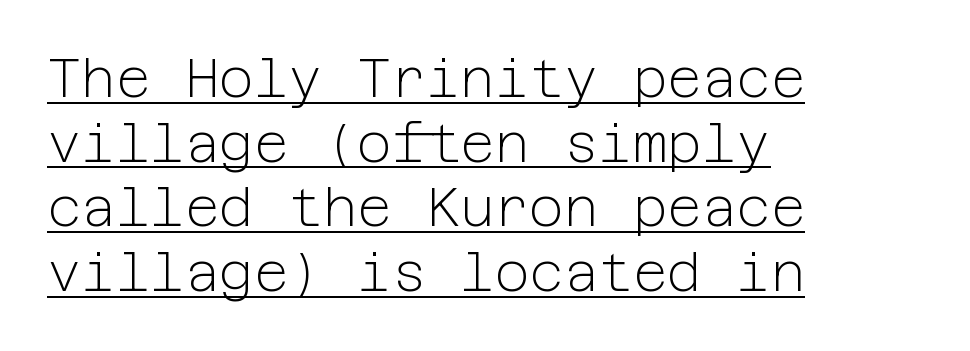
{"serif": "no", "italic": "no", "bold": "no", "weight": "light", "width": "normal", "stroke_contrast": "low", "x_height": "medium", "underline": "yes", "align": "left", "line_spacing_ratio": 1.22, "letter_spacing": "normal", "letter_spacing_em": 0.0, "glyph_px": 53}
